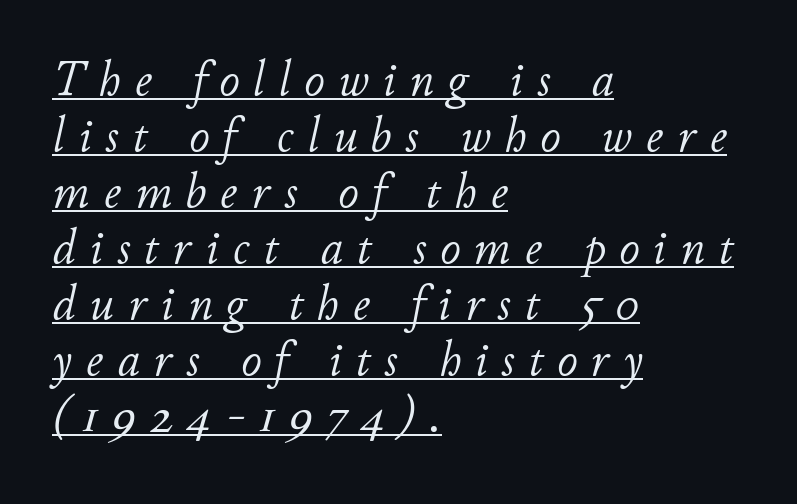
{"italic": "yes", "lean": "right", "slant_degrees": 11, "bold": "no", "weight": "light", "width": "normal", "stroke_contrast": "low", "x_height": "small", "monospaced": "no", "underline": "yes", "align": "left", "line_spacing": "tight", "line_spacing_ratio": 1.12, "letter_spacing": "wide", "letter_spacing_em": 0.28, "glyph_px": 50}
